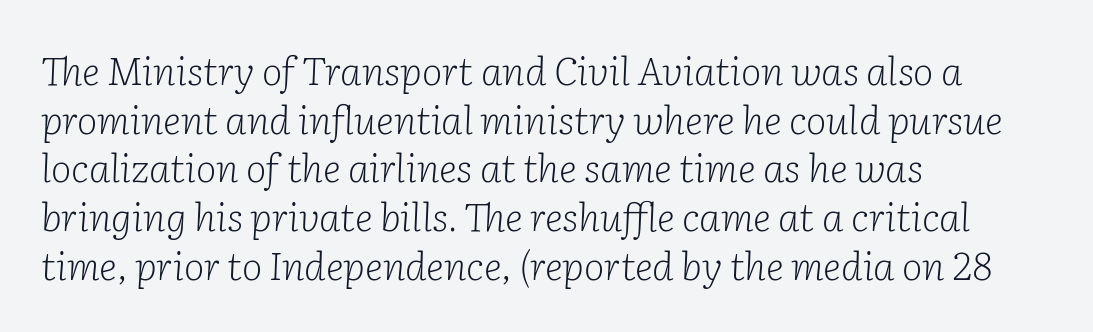
{"serif": "yes", "italic": "yes", "lean": "right", "slant_degrees": 2, "bold": "no", "weight": "light", "width": "normal", "stroke_contrast": "low", "x_height": "medium", "monospaced": "no", "underline": "no", "align": "left", "line_spacing": "normal", "line_spacing_ratio": 1.25, "letter_spacing": "normal", "letter_spacing_em": 0.0, "glyph_px": 39}
